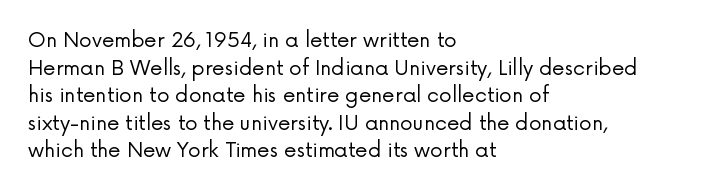
The image shows 20 px text type, upright; set left-aligned, normal line spacing (1.38x), normal letter spacing, not underlined.
